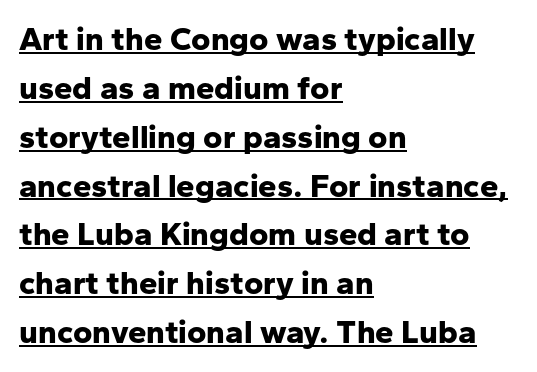
{"serif": "no", "italic": "no", "bold": "yes", "weight": "bold", "width": "normal", "stroke_contrast": "low", "x_height": "medium", "monospaced": "no", "underline": "yes", "align": "left", "line_spacing": "normal", "line_spacing_ratio": 1.48, "letter_spacing": "normal", "letter_spacing_em": 0.0, "glyph_px": 33}
